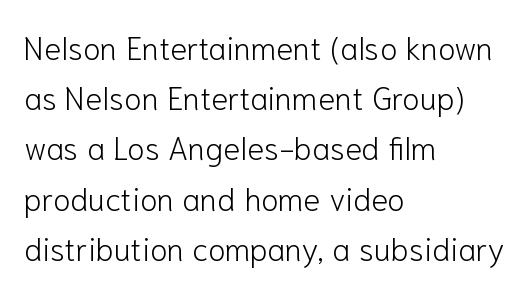
{"serif": "no", "italic": "no", "bold": "no", "weight": "light", "width": "normal", "stroke_contrast": "low", "x_height": "medium", "monospaced": "no", "underline": "no", "align": "left", "line_spacing": "normal", "line_spacing_ratio": 1.57, "letter_spacing": "normal", "letter_spacing_em": 0.0, "glyph_px": 32}
